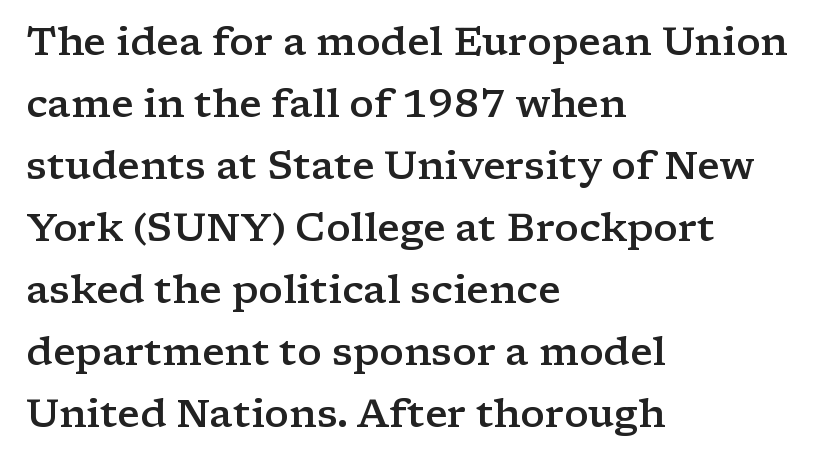
Type without underlining. Short note: letters normally spaced. The line-height multiplier appears to be the usual default. A typesetter would call this proportional, since set widths differ per character. Each line starts at the same left margin while the right side varies. Unlike italic type, these characters show no tilt at all.
